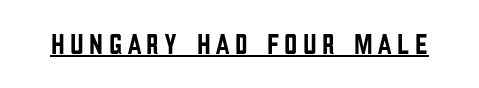
Q: Is the text italic (slanted)? A: No, it is upright.
Q: Is the typeface a serif or a sans-serif typeface? A: Sans-serif.
Q: Is the text underlined? A: Yes.
Q: Width (condensed, normal, or wide)? A: Condensed.
Q: Stroke contrast? A: Low.
Q: x-height? A: Large.
Q: Monospaced? A: No.
